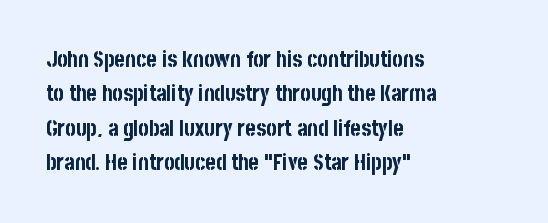
The image shows 22 px bold type, upright; set left-aligned, normal line spacing (1.56x), normal letter spacing, not underlined.
